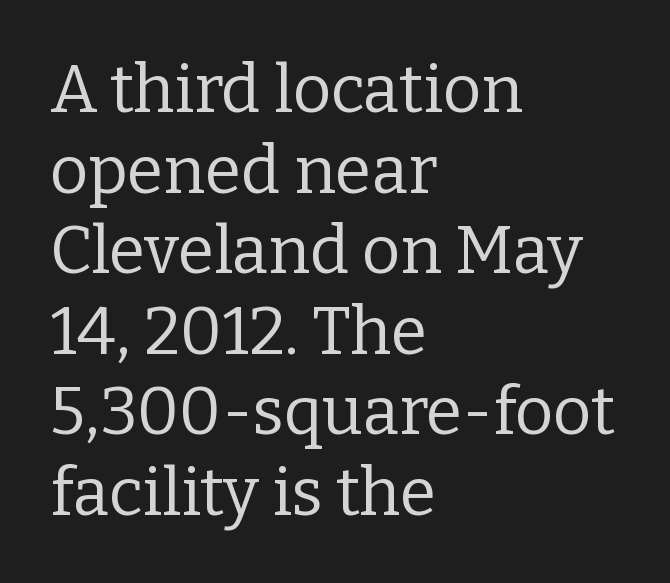
Q: Is the text bold? A: No.
Q: Is the text italic (slanted)? A: No, it is upright.
Q: Is the typeface a serif or a sans-serif typeface? A: Serif.
Q: Is the text underlined? A: No.
Q: How is the paragraph aligned? A: Left-aligned.
Q: Is the spacing between letters normal or unusually wide? A: Normal.
Q: Width (condensed, normal, or wide)? A: Normal.
Q: Stroke contrast? A: Low.
Q: x-height? A: Medium.
Q: Monospaced? A: No.
